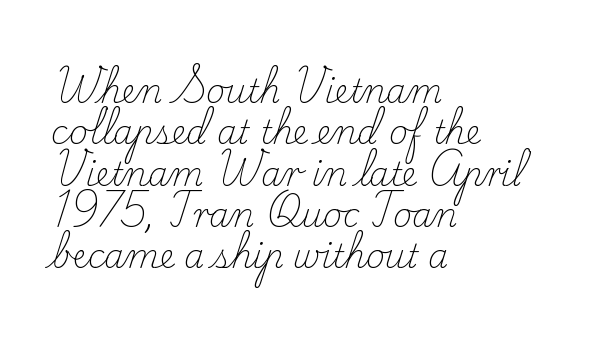
The image shows 32 px light serif type; set left-aligned, normal line spacing (1.29x), normal letter spacing, not underlined; low stroke contrast and a small x-height.
